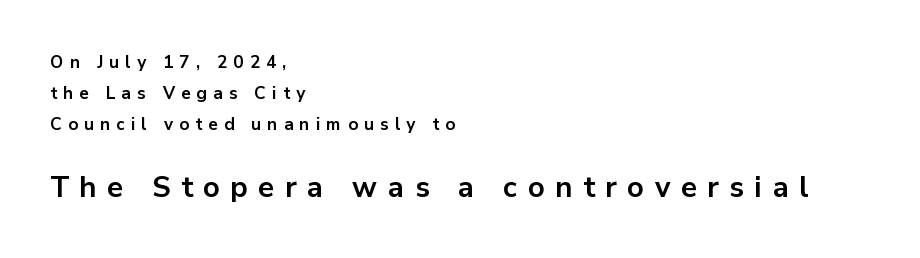
Does the weight exceed regular? Yes, all the way to bold. Spacing verdict: proportional, widths tailored to each character. The glyphs are unaccompanied by any horizontal stroke below them. Which of the two is more prominent by size? The second, at the bottom. This is roman type, the default non-slanted kind. Grotesque or geometric, the face here clearly has no serifs.
